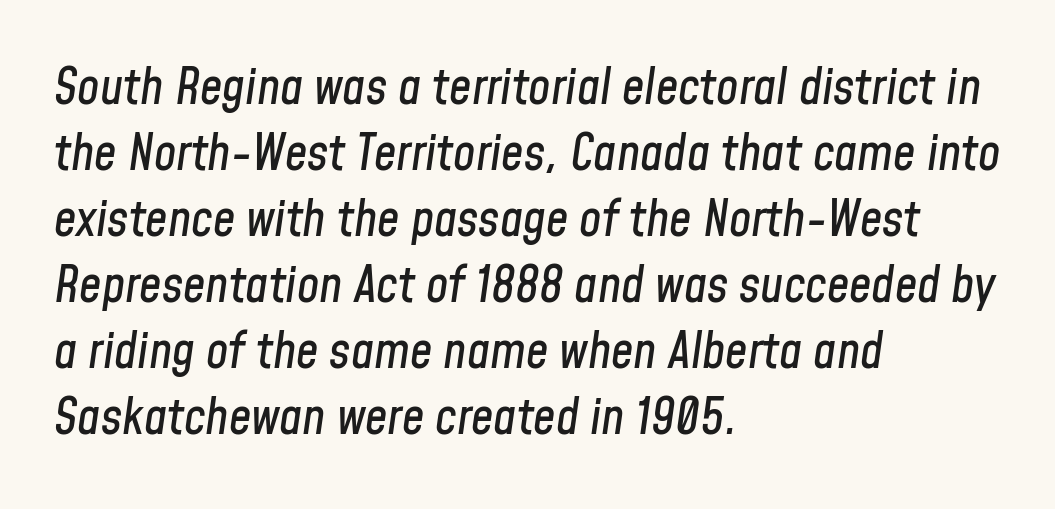
Q: Is the text italic (slanted)? A: Yes, it leans right by about 8 degrees.
Q: Is the text underlined? A: No.
Q: How is the paragraph aligned? A: Left-aligned.
Q: Is the spacing between letters normal or unusually wide? A: Normal.
Q: Is the spacing between lines tight, normal or loose? A: Normal.
Q: Width (condensed, normal, or wide)? A: Condensed.
Q: Stroke contrast? A: Low.
Q: x-height? A: Medium.
Q: Monospaced? A: No.
